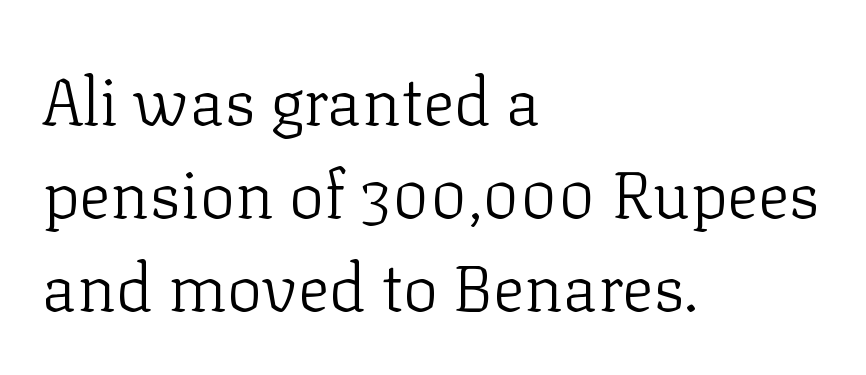
{"serif": "yes", "italic": "no", "bold": "no", "weight": "light", "width": "normal", "stroke_contrast": "low", "x_height": "medium", "monospaced": "no", "underline": "no", "align": "left", "line_spacing": "normal", "line_spacing_ratio": 1.41, "letter_spacing": "normal", "letter_spacing_em": 0.0, "glyph_px": 66}
